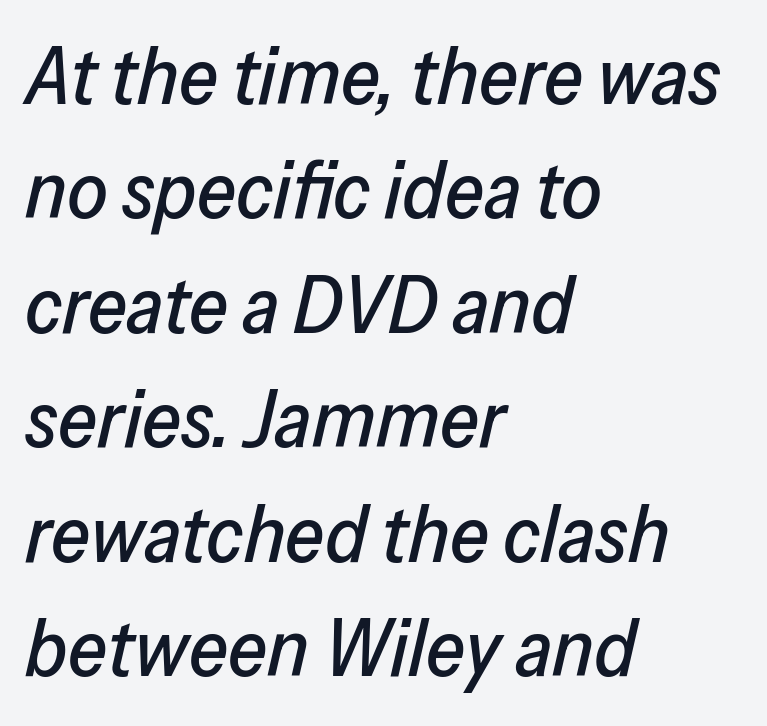
Q: Is the text italic (slanted)? A: Yes, it leans right by about 13 degrees.
Q: Is the text underlined? A: No.
Q: How is the paragraph aligned? A: Left-aligned.
Q: Is the spacing between letters normal or unusually wide? A: Normal.
Q: Is the spacing between lines tight, normal or loose? A: Normal.
Q: Width (condensed, normal, or wide)? A: Normal.
Q: Stroke contrast? A: Low.
Q: x-height? A: Medium.
Q: Monospaced? A: No.
